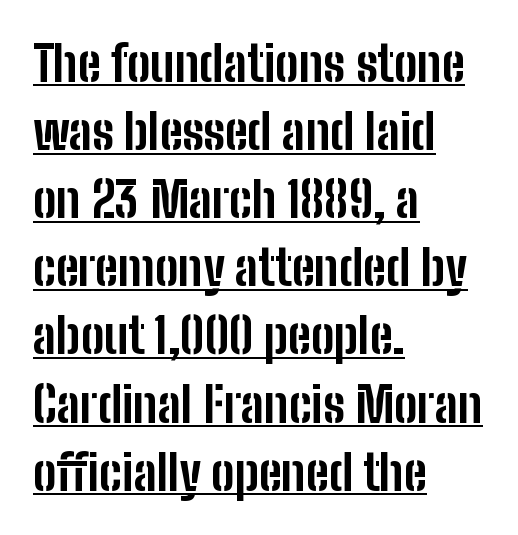
Q: Is the text bold? A: Yes.
Q: Is the text italic (slanted)? A: No, it is upright.
Q: Is the typeface a serif or a sans-serif typeface? A: Sans-serif.
Q: Is the text underlined? A: Yes.
Q: How is the paragraph aligned? A: Left-aligned.
Q: Is the spacing between letters normal or unusually wide? A: Normal.
Q: Is the spacing between lines tight, normal or loose? A: Normal.
Q: Width (condensed, normal, or wide)? A: Condensed.
Q: Stroke contrast? A: Low.
Q: x-height? A: Medium.
Q: Monospaced? A: No.
